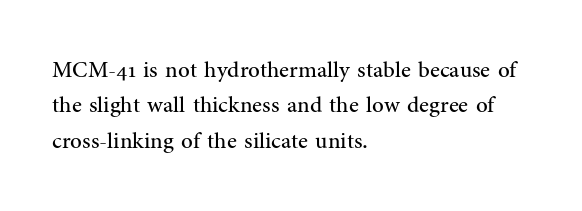
The face looks like a standard text weight, possibly lighter. Vertical strokes here are truly vertical. These lines keep a tight, regular rhythm from letter to letter. Leading matches the norm, producing a regular column. Left-aligned paragraph, ragged on the right. The space directly below the letters is spotless.
